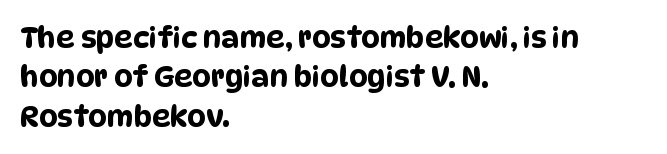
This sample keeps an unexceptional amount of space between lines. Reading down the block, your eye returns to a fixed left position each line. Does extra space separate the letters? No, they use regular spacing. Looks like regular typesetting: each glyph gets only the width it needs. Font category for this specimen: sans-serif.
